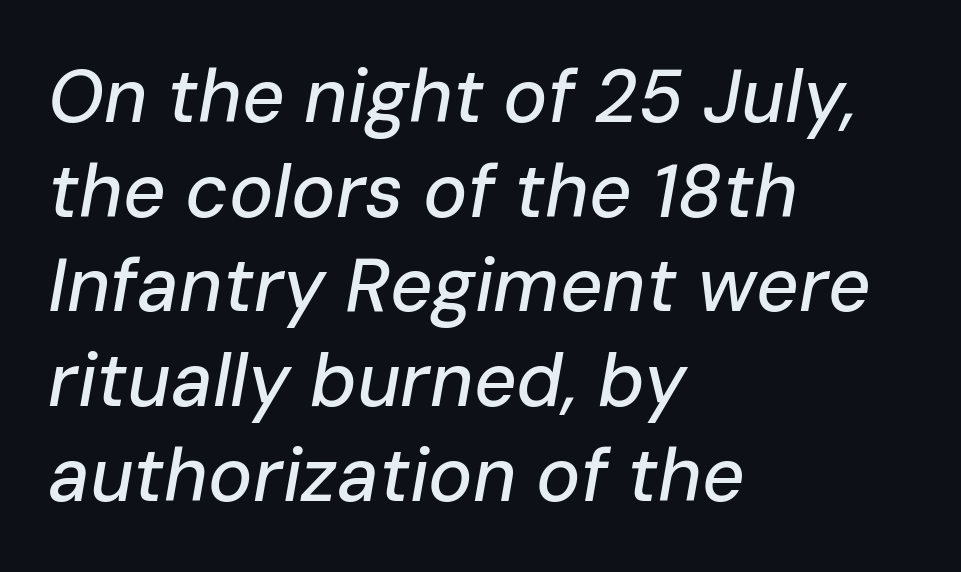
Q: Is the text italic (slanted)? A: Yes, it leans right by about 10 degrees.
Q: Is the text underlined? A: No.
Q: How is the paragraph aligned? A: Left-aligned.
Q: Is the spacing between letters normal or unusually wide? A: Normal.
Q: Is the spacing between lines tight, normal or loose? A: Normal.
Q: Width (condensed, normal, or wide)? A: Normal.
Q: Stroke contrast? A: Low.
Q: x-height? A: Medium.
Q: Monospaced? A: No.
